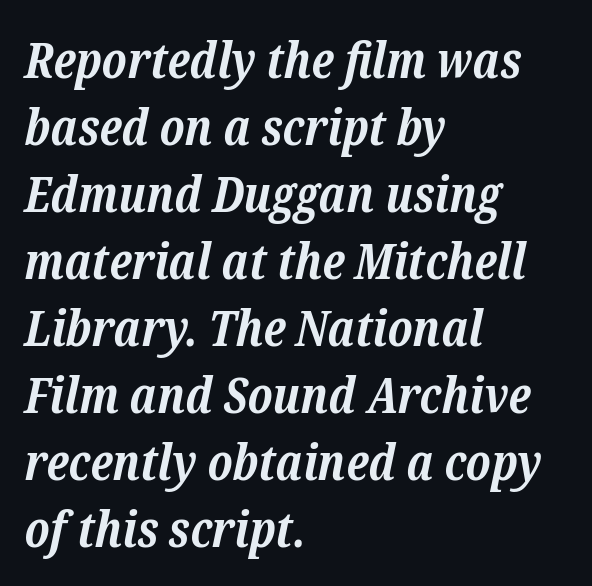
The image shows 50 px bold serif type, italic (leaning right); set left-aligned, normal line spacing (1.34x), normal letter spacing, not underlined; low stroke contrast and a medium x-height.
